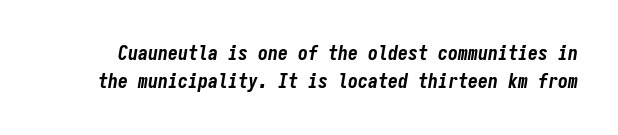
{"italic": "yes", "lean": "right", "slant_degrees": 9, "bold": "yes", "underline": "no", "line_spacing": "normal", "line_spacing_ratio": 1.41, "letter_spacing": "normal", "letter_spacing_em": 0.0, "glyph_px": 20}
